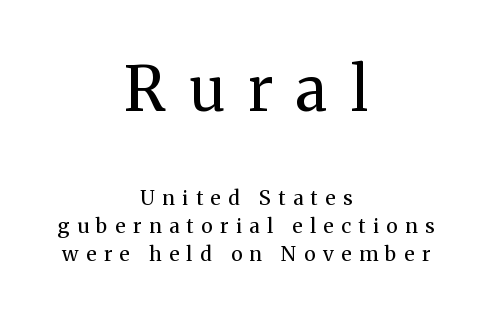
Spacing between characters has been opened up far beyond the box default. Both edges are ragged and mirror each other, which tells us the setting is centered. The rendering shrinks the type as you move from the upper chunk to the lower. In terms of posture, this sample is upright. Rule under the text: the space is simply empty.
